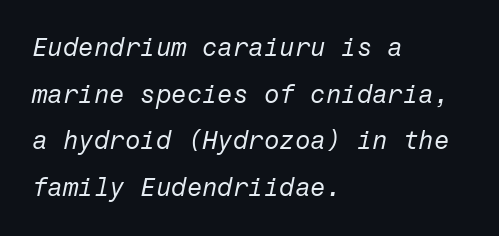
Q: Is the text bold? A: No.
Q: Is the text italic (slanted)? A: Yes, it leans right by about 12 degrees.
Q: Is the text underlined? A: No.
Q: How is the paragraph aligned? A: Left-aligned.
Q: Is the spacing between letters normal or unusually wide? A: Normal.
